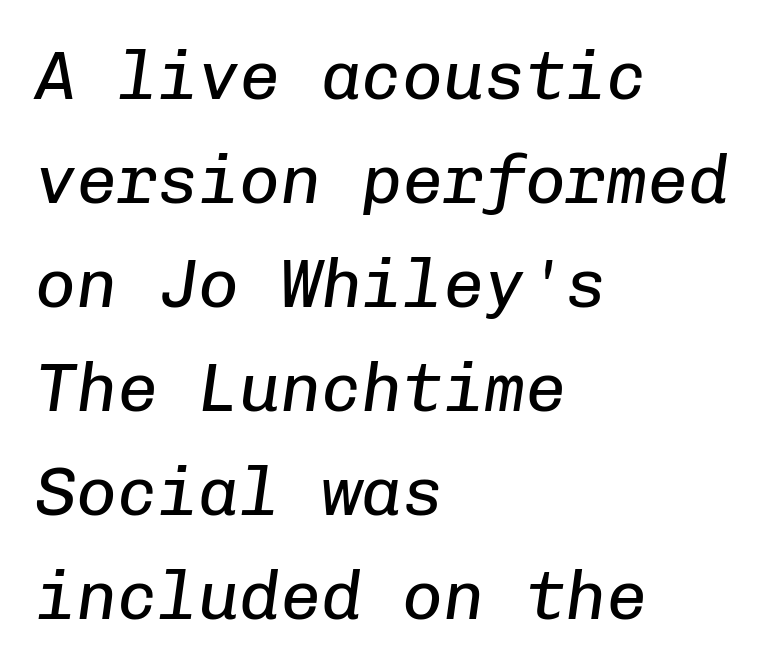
The image shows 68 px regular-weight type, italic (leaning right), monospaced; set left-aligned, normal line spacing (1.53x), normal letter spacing, not underlined; low stroke contrast and a medium x-height.
